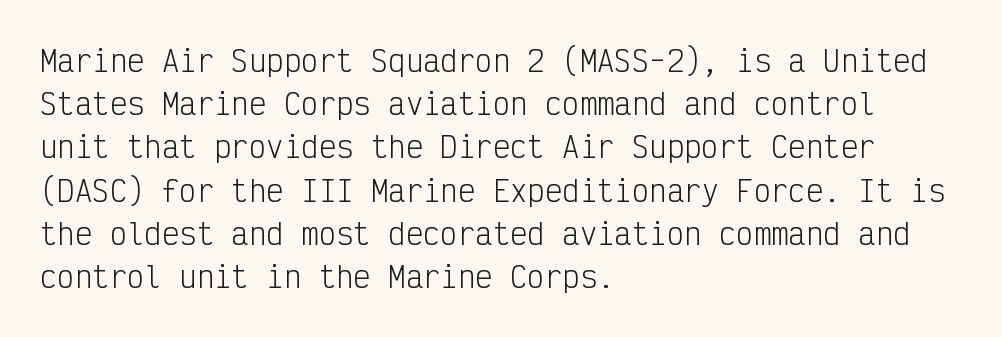
Letters have the restrained weight of plain body copy at most. Interline gaps are of average width in this sample. What kind of face is this? One without serifs — a sans. Is this a fixed-width face? Yes — each glyph sits in an identical cell. Italic: no, the glyphs are upright roman.
